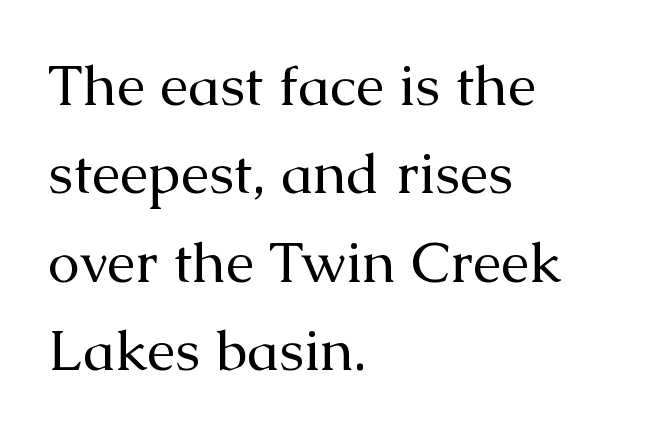
Q: Is the text bold? A: No.
Q: Is the text italic (slanted)? A: No, it is upright.
Q: Is the typeface a serif or a sans-serif typeface? A: Serif.
Q: Is the text underlined? A: No.
Q: How is the paragraph aligned? A: Left-aligned.
Q: Is the spacing between letters normal or unusually wide? A: Normal.
Q: Is the spacing between lines tight, normal or loose? A: Normal.
Q: Width (condensed, normal, or wide)? A: Normal.
Q: Stroke contrast? A: Medium.
Q: x-height? A: Medium.
Q: Monospaced? A: No.
